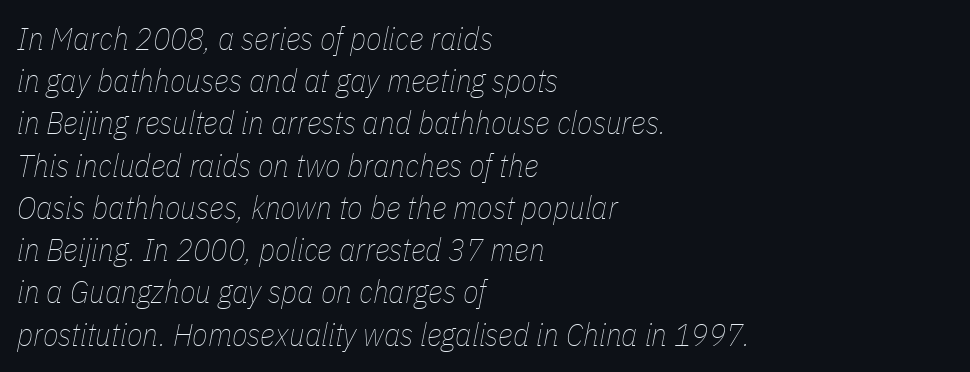
Each stroke keeps to a modest, everyday thickness or less. You could not count columns in this text — the font is proportionally spaced. Leading matches the norm, producing a regular column. Slanted lettering throughout.
